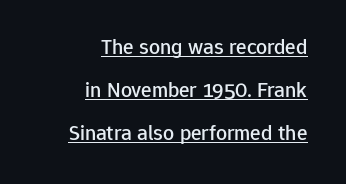
Q: Is the text italic (slanted)? A: No, it is upright.
Q: Is the text underlined? A: Yes.
Q: How is the paragraph aligned? A: Right-aligned.
Q: Is the spacing between letters normal or unusually wide? A: Normal.
Q: Is the spacing between lines tight, normal or loose? A: Loose.
